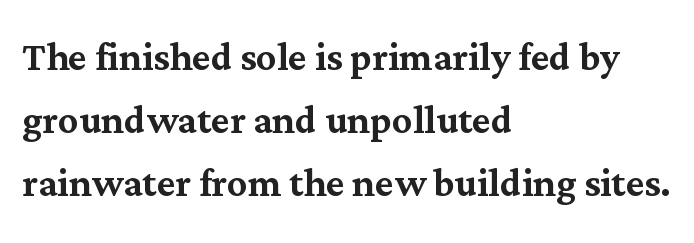
{"serif": "yes", "italic": "no", "width": "normal", "stroke_contrast": "medium", "x_height": "medium", "monospaced": "no", "underline": "no", "align": "left", "line_spacing": "normal", "line_spacing_ratio": 1.26, "letter_spacing": "normal", "letter_spacing_em": 0.0, "glyph_px": 50}
